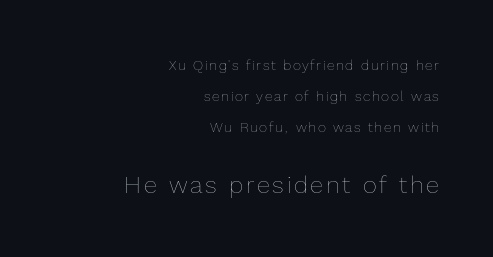
The gap between lines stays unmarked. Counters stay open thanks to moderate or lighter strokes. Leftover space on each line is placed entirely before the opening word. Scale increases going downward across the two blocks.
